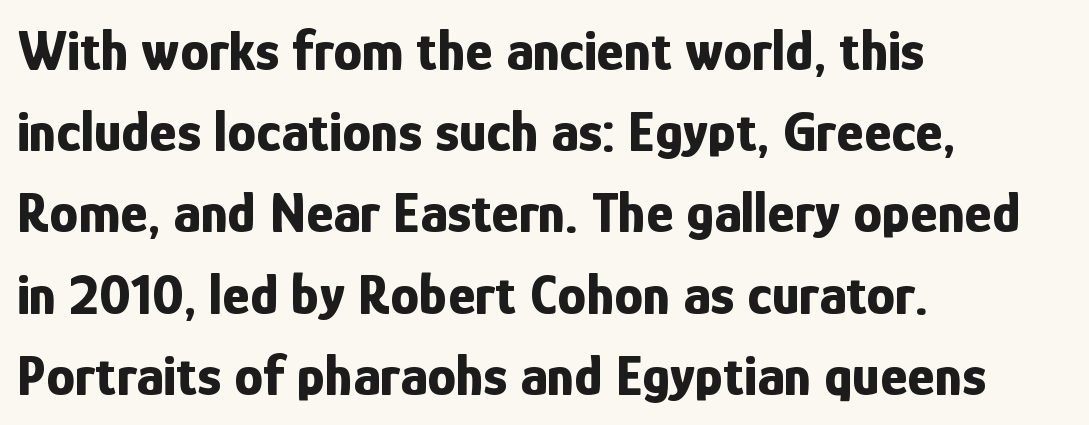
Here the designer chose a conventional face with non-uniform glyph widths. Notice how the passage keeps a crisp vertical edge on the left only. When letters stand straight like this, we call the style roman or upright. The foot of each line stays bare and open. Is the letter spacing exaggerated? No — it looks like the ordinary default. The vertical gap from one line to the next is medium.
